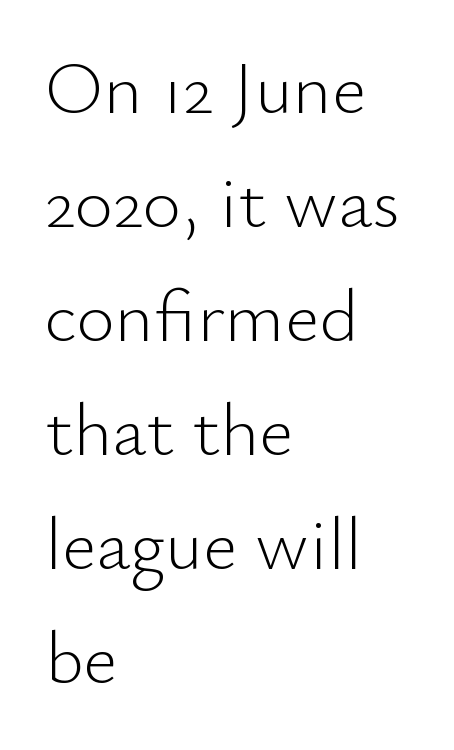
The image shows 74 px light sans-serif type, upright; set left-aligned, normal line spacing (1.54x), normal letter spacing, not underlined; low stroke contrast and a small x-height.
